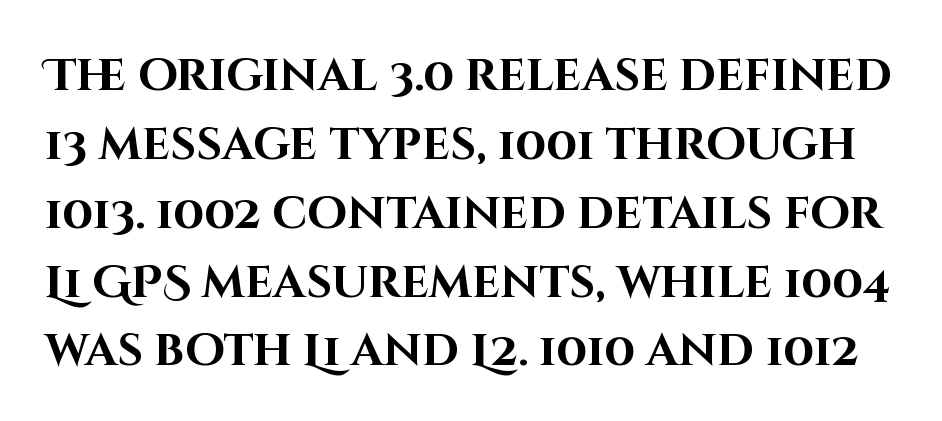
Caption: bold face, heavy strokes. The gaps between neighbouring characters are ordinary and unremarkable. Font category for this specimen: sans-serif. Spacing verdict: proportional, widths tailored to each character.
